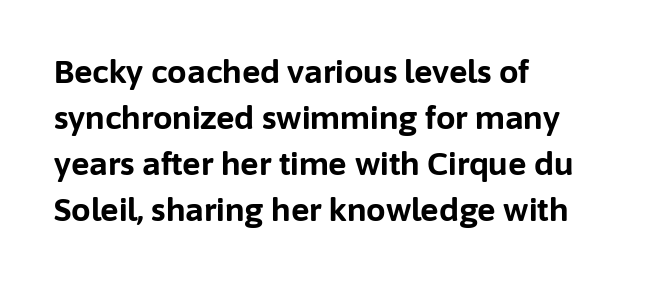
Q: Is the text bold? A: Yes.
Q: Is the text italic (slanted)? A: No, it is upright.
Q: Is the typeface a serif or a sans-serif typeface? A: Sans-serif.
Q: Is the text underlined? A: No.
Q: How is the paragraph aligned? A: Left-aligned.
Q: Is the spacing between letters normal or unusually wide? A: Normal.
Q: Is the spacing between lines tight, normal or loose? A: Normal.
Q: Width (condensed, normal, or wide)? A: Normal.
Q: Stroke contrast? A: Low.
Q: x-height? A: Medium.
Q: Monospaced? A: No.
